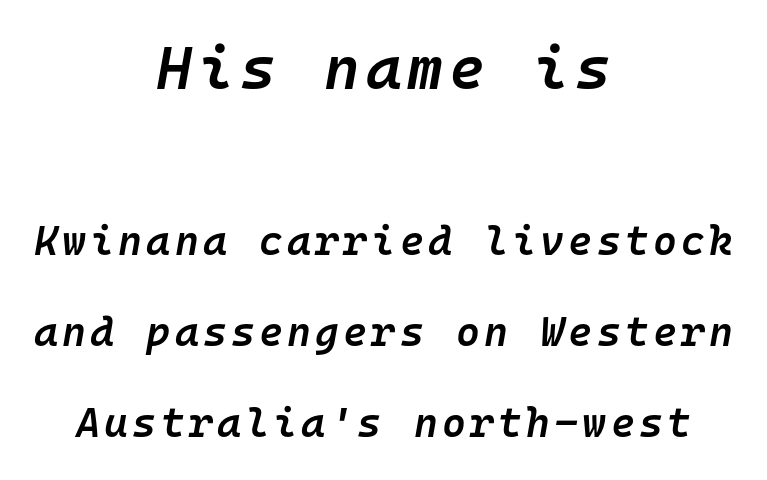
Q: Is the text bold? A: Semi-bold.
Q: Is the text italic (slanted)? A: Yes, it leans right by about 10 degrees.
Q: Is the text underlined? A: No.
Q: How is the paragraph aligned? A: Centered.
Q: Is the spacing between lines tight, normal or loose? A: Loose.
Q: Which block of text is set in a larger size, the first (top) or the second (bottom)? A: The first (top) one.
Q: Width (condensed, normal, or wide)? A: Normal.
Q: Stroke contrast? A: Low.
Q: x-height? A: Medium.
Q: Monospaced? A: Yes.
